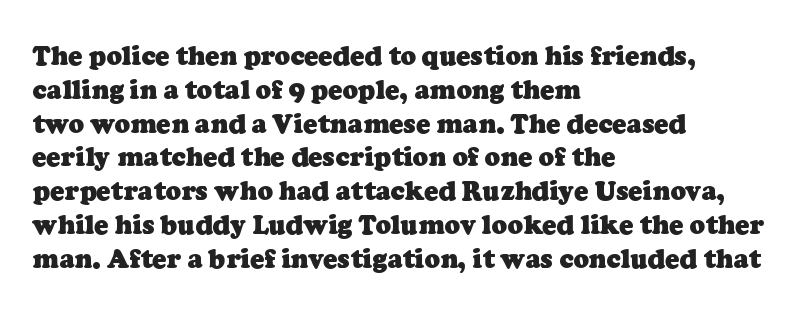
{"bold": "yes", "underline": "no", "align": "left", "line_spacing": "normal", "line_spacing_ratio": 1.3, "letter_spacing": "normal", "letter_spacing_em": 0.0, "glyph_px": 26}
